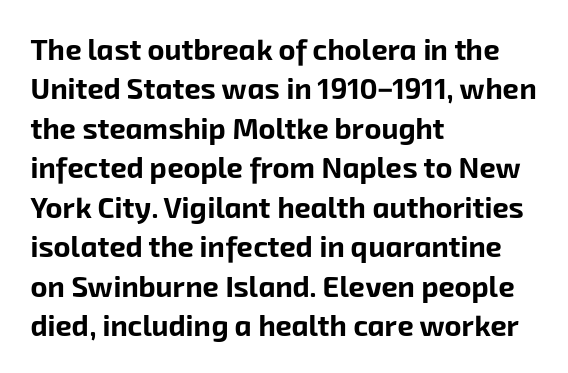
Compared with typical body copy, the letter spacing here is the same. Bold? Absolutely — the strokes are thick and heavy. Each letter keeps its own natural width here, so spacing adapts to shape. Anything drawn beneath the words? Only blank space. Line starts are locked; line ends wander.
